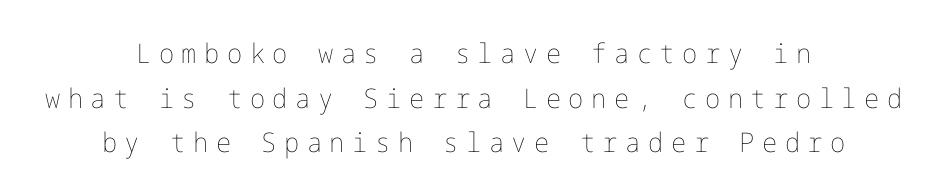
{"italic": "no", "bold": "no", "underline": "no", "align": "center", "line_spacing": "normal", "line_spacing_ratio": 1.65, "letter_spacing": "wide", "letter_spacing_em": 0.28, "glyph_px": 27}
